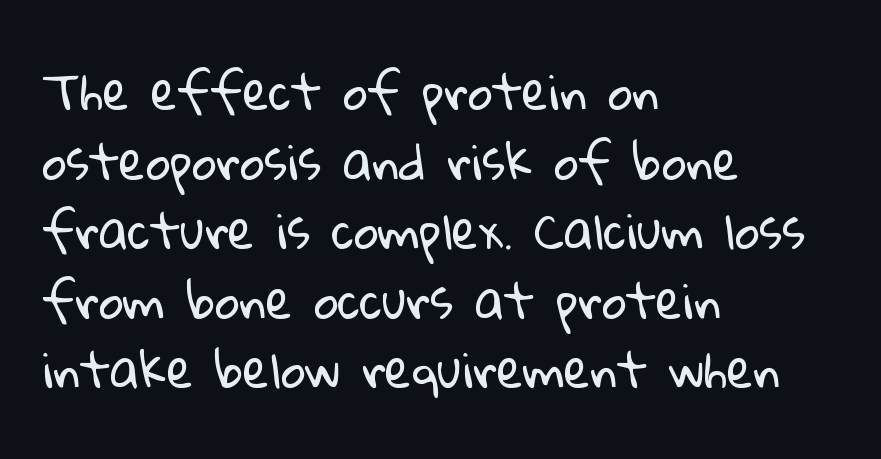
The image shows 48 px regular-weight sans-serif type; set left-aligned, normal line spacing (1.45x), normal letter spacing, not underlined; low stroke contrast and a medium x-height.
